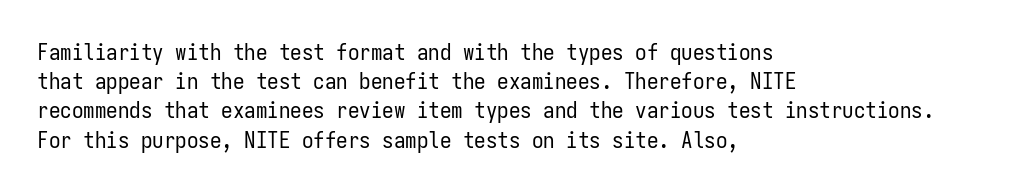
The image shows 23 px text type, upright; set left-aligned, normal line spacing (1.27x), normal letter spacing, not underlined.
